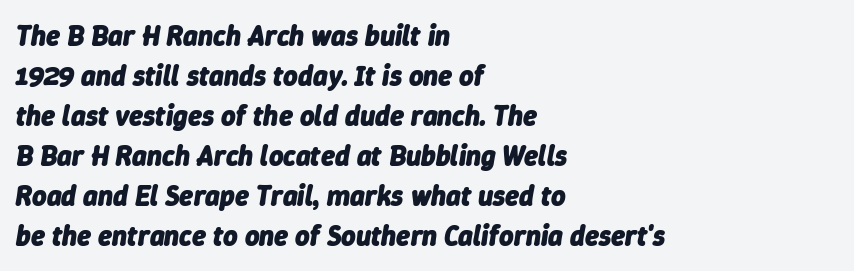
{"italic": "yes", "lean": "right", "slant_degrees": 9, "bold": "yes", "weight": "heavy", "width": "normal", "stroke_contrast": "low", "x_height": "medium", "monospaced": "no", "underline": "no", "align": "left", "line_spacing": "normal", "line_spacing_ratio": 1.43, "letter_spacing": "normal", "letter_spacing_em": 0.0, "glyph_px": 28}
